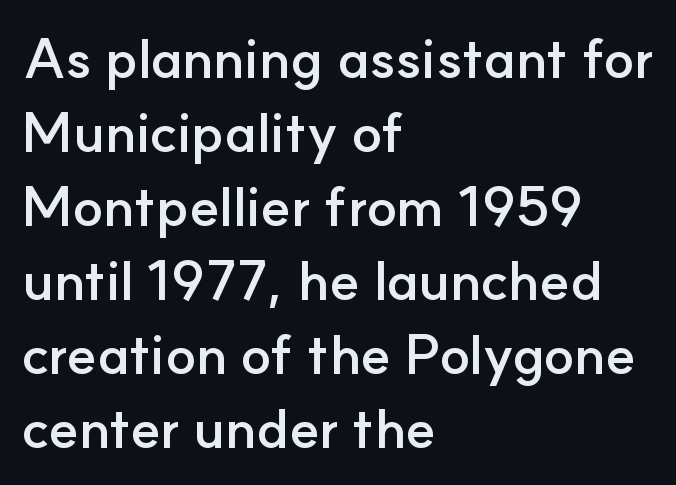
The image shows 56 px semibold sans-serif type, upright; set left-aligned, normal line spacing (1.32x), normal letter spacing, not underlined; low stroke contrast and a small x-height.
